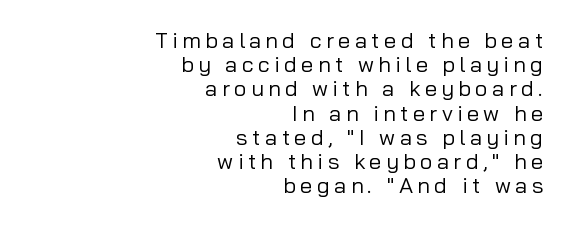
Q: Is the text bold? A: No.
Q: Is the text italic (slanted)? A: No, it is upright.
Q: Is the text underlined? A: No.
Q: How is the paragraph aligned? A: Right-aligned.
Q: Is the spacing between letters normal or unusually wide? A: Unusually wide.
Q: Is the spacing between lines tight, normal or loose? A: Tight.
